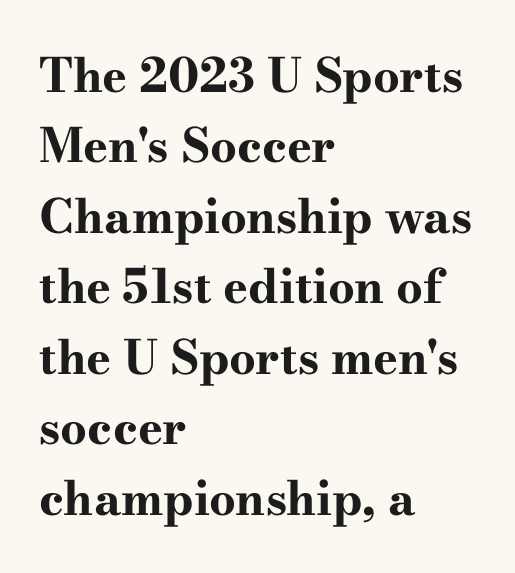
Underlining? Definitely not there. Its strokes are broad and dark, the hallmark of bold type. Is the block centered? No — it sits flush against the left margin. You could not count columns in this text — the font is proportionally spaced. The letters carry serifs — small finishing strokes at the ends of their stems.
